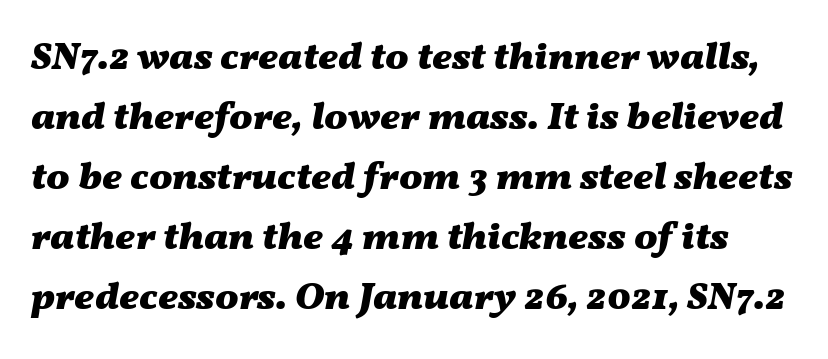
Q: Is the text bold? A: Yes.
Q: Is the text italic (slanted)? A: Yes, it leans right by about 11 degrees.
Q: Is the text underlined? A: No.
Q: Is the spacing between letters normal or unusually wide? A: Normal.
Q: Is the spacing between lines tight, normal or loose? A: Normal.
Q: Width (condensed, normal, or wide)? A: Wide.
Q: Stroke contrast? A: Medium.
Q: x-height? A: Medium.
Q: Monospaced? A: No.
